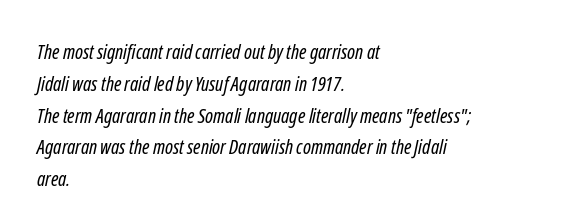
Q: Is the text bold? A: No.
Q: Is the text underlined? A: No.
Q: How is the paragraph aligned? A: Left-aligned.
Q: Is the spacing between letters normal or unusually wide? A: Normal.
Q: Is the spacing between lines tight, normal or loose? A: Normal.
